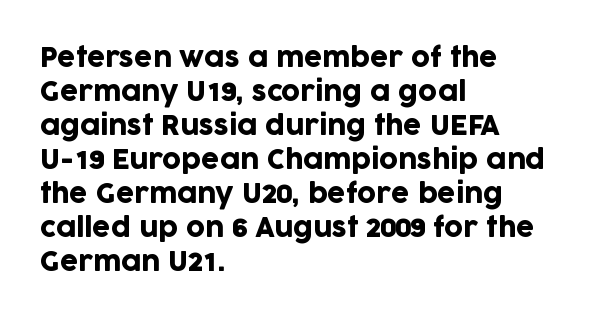
{"italic": "no", "underline": "no", "align": "left", "line_spacing": "normal", "line_spacing_ratio": 1.31, "letter_spacing": "normal", "letter_spacing_em": 0.0, "glyph_px": 26}
